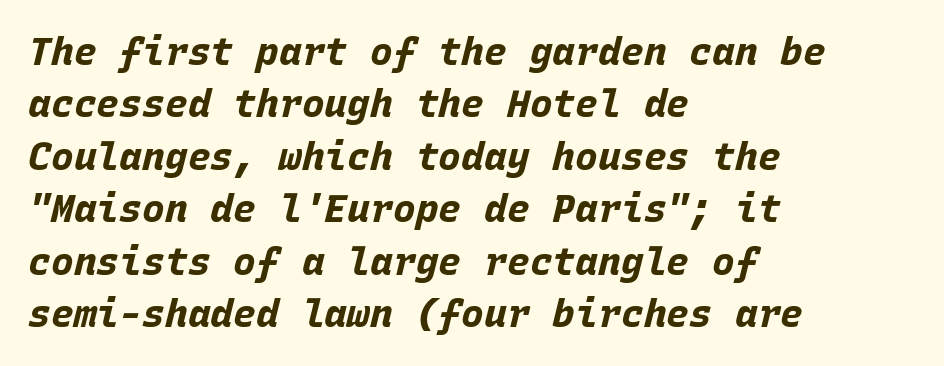
Q: Is the text bold? A: Yes.
Q: Is the text italic (slanted)? A: Yes, it leans right by about 15 degrees.
Q: Is the text underlined? A: No.
Q: How is the paragraph aligned? A: Left-aligned.
Q: Is the spacing between letters normal or unusually wide? A: Normal.
Q: Is the spacing between lines tight, normal or loose? A: Normal.
Q: Width (condensed, normal, or wide)? A: Normal.
Q: Stroke contrast? A: Low.
Q: x-height? A: Large.
Q: Monospaced? A: Yes.
